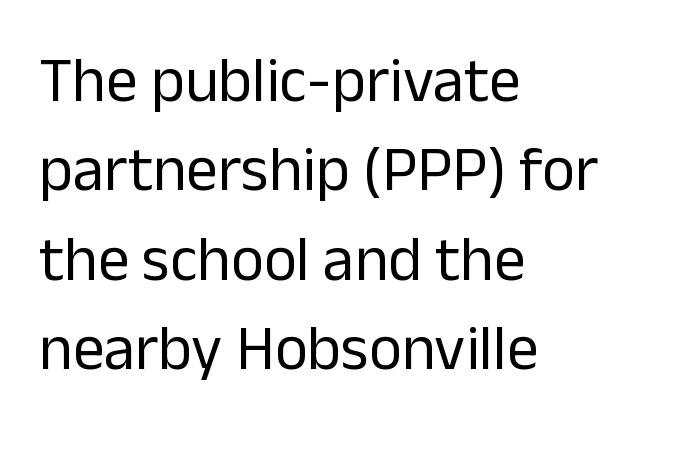
The image shows 63 px regular-weight sans-serif type, upright; set left-aligned, normal line spacing (1.42x), normal letter spacing, not underlined; low stroke contrast and a medium x-height.
